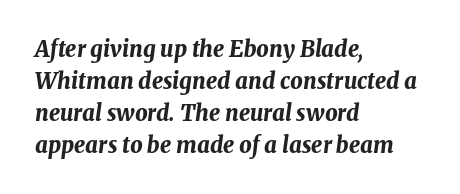
Q: Is the text bold? A: Yes.
Q: Is the text italic (slanted)? A: Yes, it leans right by about 8 degrees.
Q: Is the text underlined? A: No.
Q: How is the paragraph aligned? A: Left-aligned.
Q: Is the spacing between letters normal or unusually wide? A: Normal.
Q: Is the spacing between lines tight, normal or loose? A: Normal.
